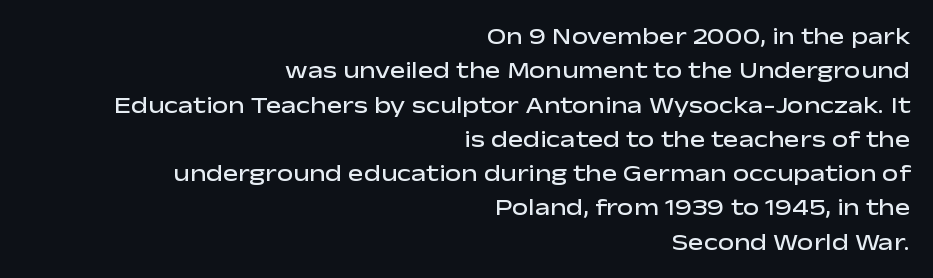
The image shows 23 px text type, upright; set right-aligned, normal line spacing (1.49x), normal letter spacing, not underlined.
